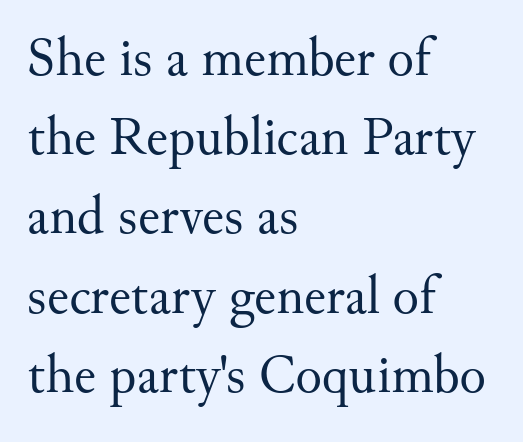
{"serif": "yes", "italic": "no", "bold": "no", "weight": "regular", "width": "normal", "stroke_contrast": "medium", "x_height": "small", "monospaced": "no", "underline": "no", "align": "left", "line_spacing": "normal", "line_spacing_ratio": 1.44, "letter_spacing": "normal", "letter_spacing_em": 0.0, "glyph_px": 55}
